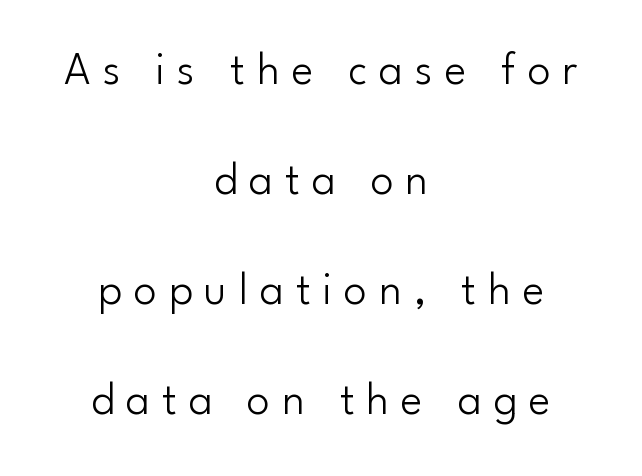
Q: Is the text bold? A: No.
Q: Is the text italic (slanted)? A: No, it is upright.
Q: Is the typeface a serif or a sans-serif typeface? A: Sans-serif.
Q: Is the text underlined? A: No.
Q: How is the paragraph aligned? A: Centered.
Q: Is the spacing between letters normal or unusually wide? A: Unusually wide.
Q: Is the spacing between lines tight, normal or loose? A: Loose.
Q: Width (condensed, normal, or wide)? A: Normal.
Q: Stroke contrast? A: Low.
Q: x-height? A: Small.
Q: Monospaced? A: No.
